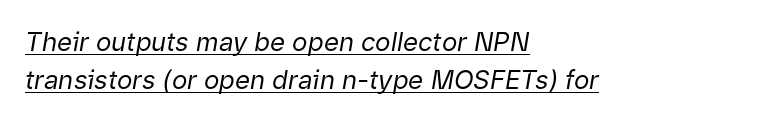
{"italic": "yes", "lean": "right", "slant_degrees": 9, "bold": "no", "underline": "yes", "align": "left", "line_spacing": "normal", "line_spacing_ratio": 1.48, "letter_spacing": "normal", "letter_spacing_em": 0.0, "glyph_px": 26}
